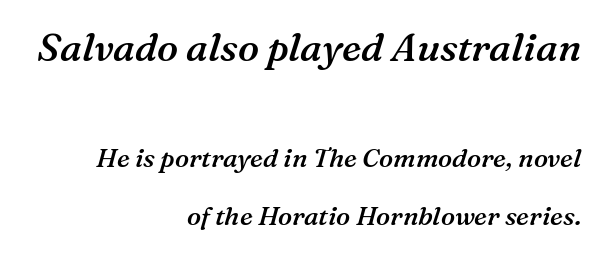
The image shows 39 px semibold serif type, italic (leaning right); set right-aligned, loose line spacing (2.24x), normal letter spacing, not underlined; the first (top) block is 1.5x larger; medium stroke contrast and a medium x-height.
